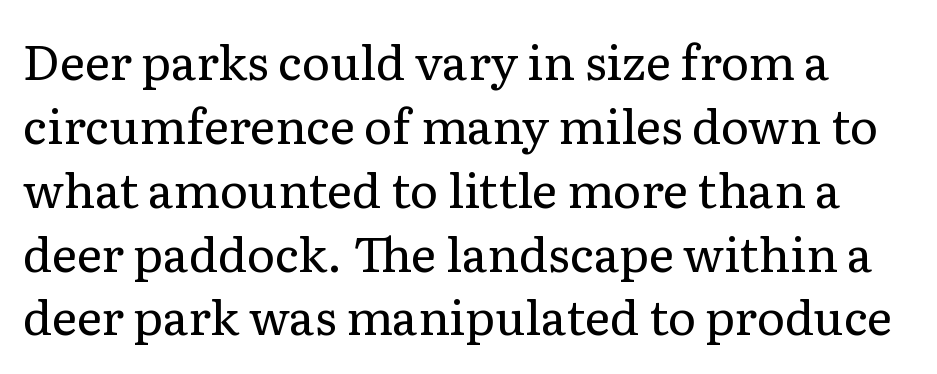
{"serif": "yes", "italic": "no", "bold": "no", "weight": "regular", "width": "normal", "stroke_contrast": "low", "x_height": "medium", "monospaced": "no", "underline": "no", "line_spacing": "normal", "line_spacing_ratio": 1.33, "letter_spacing": "normal", "letter_spacing_em": 0.0, "glyph_px": 48}
